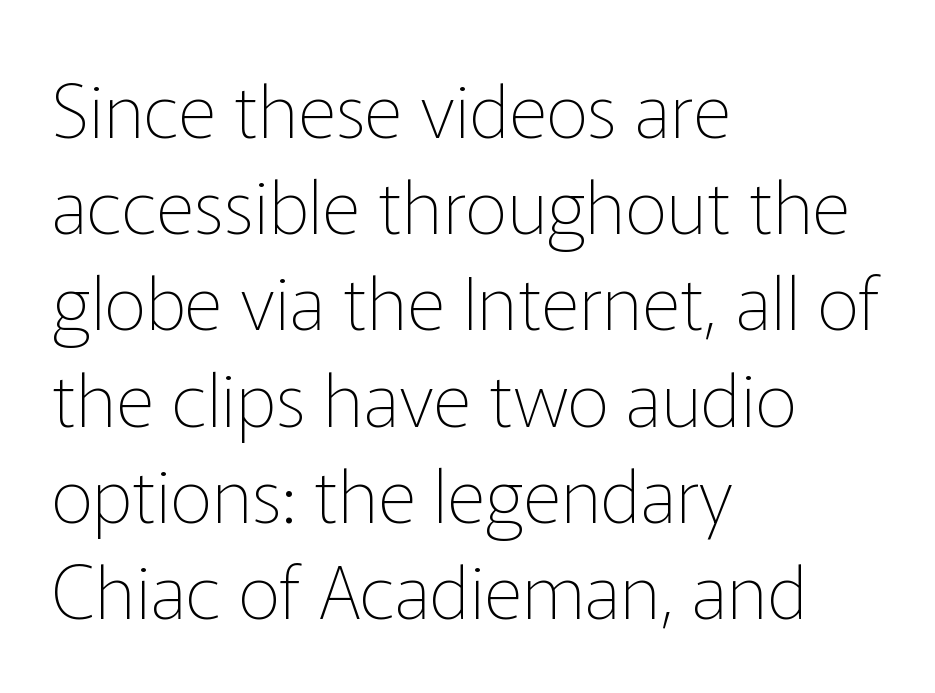
{"serif": "no", "italic": "no", "bold": "no", "weight": "thin", "width": "normal", "stroke_contrast": "low", "x_height": "medium", "monospaced": "no", "underline": "no", "align": "left", "line_spacing": "normal", "line_spacing_ratio": 1.3, "letter_spacing": "normal", "letter_spacing_em": 0.0, "glyph_px": 74}
